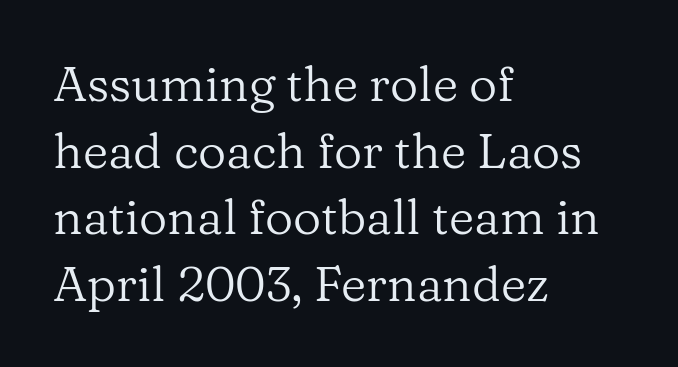
The image shows 49 px regular-weight serif type, upright; set left-aligned, normal line spacing (1.36x), normal letter spacing, not underlined; low stroke contrast and a medium x-height.
